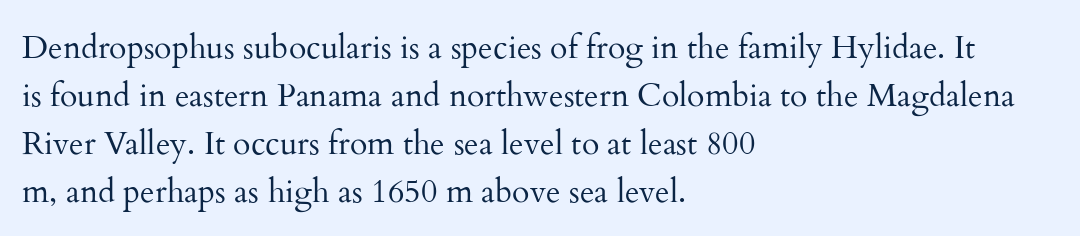
Q: Is the text bold? A: No.
Q: Is the text italic (slanted)? A: No, it is upright.
Q: Is the typeface a serif or a sans-serif typeface? A: Serif.
Q: Is the text underlined? A: No.
Q: How is the paragraph aligned? A: Left-aligned.
Q: Is the spacing between letters normal or unusually wide? A: Normal.
Q: Is the spacing between lines tight, normal or loose? A: Normal.
Q: Width (condensed, normal, or wide)? A: Normal.
Q: Stroke contrast? A: Medium.
Q: x-height? A: Small.
Q: Monospaced? A: No.
